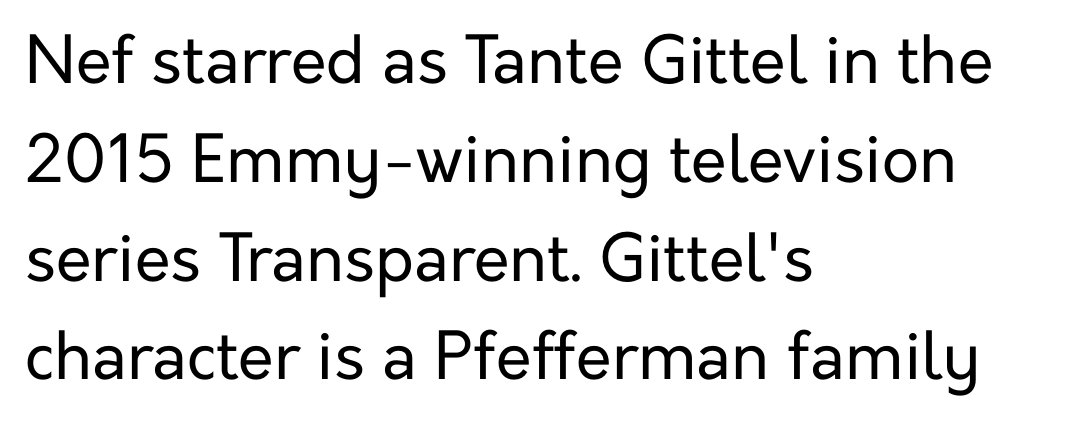
{"serif": "no", "italic": "no", "bold": "no", "weight": "regular", "width": "normal", "stroke_contrast": "low", "x_height": "medium", "monospaced": "no", "underline": "no", "align": "left", "line_spacing": "normal", "line_spacing_ratio": 1.52, "letter_spacing": "normal", "letter_spacing_em": 0.0, "glyph_px": 65}
